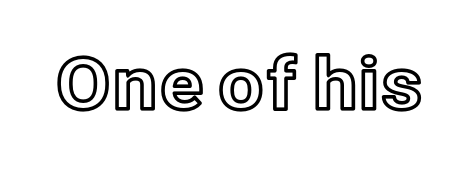
Q: Is the text italic (slanted)? A: No, it is upright.
Q: Is the text underlined? A: No.
Q: Is the spacing between letters normal or unusually wide? A: Normal.
Q: Width (condensed, normal, or wide)? A: Normal.
Q: x-height? A: Medium.
Q: Monospaced? A: No.
